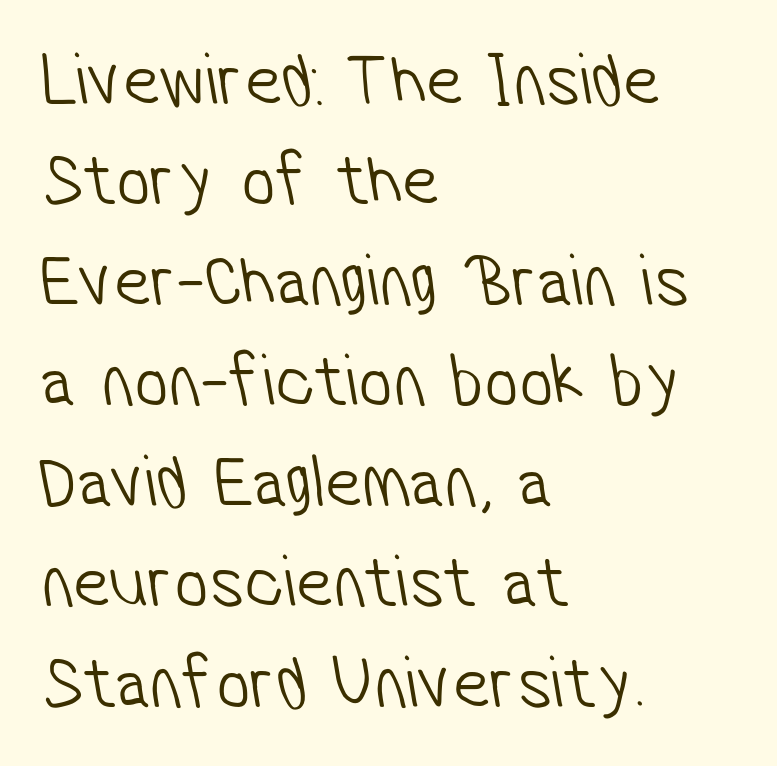
The image shows 75 px light, condensed sans-serif type; set left-aligned, normal line spacing (1.34x), normal letter spacing, not underlined; low stroke contrast and a medium x-height.
